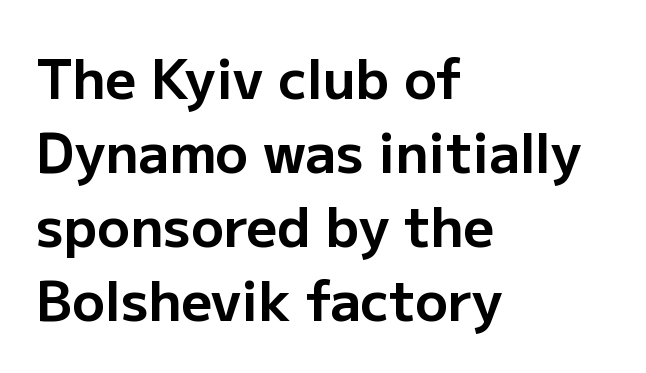
The image shows 54 px bold sans-serif type, upright; set left-aligned, normal line spacing (1.37x), normal letter spacing, not underlined; low stroke contrast and a medium x-height.
